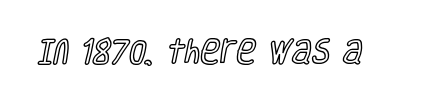
This rendering leaves character spacing at its baseline value. Has an underline been added? It has not.
